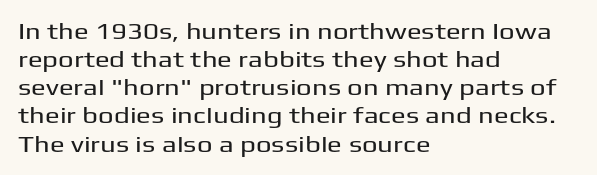
The image shows 22 px text type, upright; set left-aligned, normal line spacing (1.28x), normal letter spacing, not underlined.
